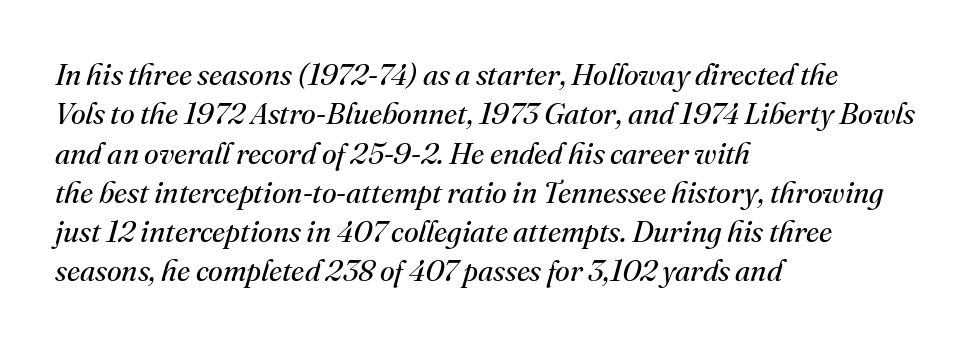
{"serif": "yes", "italic": "yes", "lean": "right", "slant_degrees": 16, "bold": "no", "weight": "regular", "width": "normal", "stroke_contrast": "medium", "x_height": "small", "monospaced": "no", "underline": "no", "align": "left", "line_spacing": "normal", "line_spacing_ratio": 1.31, "letter_spacing": "normal", "letter_spacing_em": 0.0, "glyph_px": 30}
